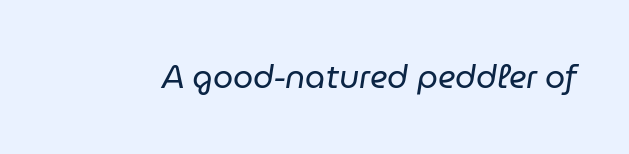
Q: Is the text bold? A: No.
Q: Is the text italic (slanted)? A: Yes, it leans right by about 9 degrees.
Q: Is the text underlined? A: No.
Q: Is the spacing between letters normal or unusually wide? A: Normal.
Q: Width (condensed, normal, or wide)? A: Normal.
Q: Stroke contrast? A: Low.
Q: x-height? A: Medium.
Q: Monospaced? A: No.
